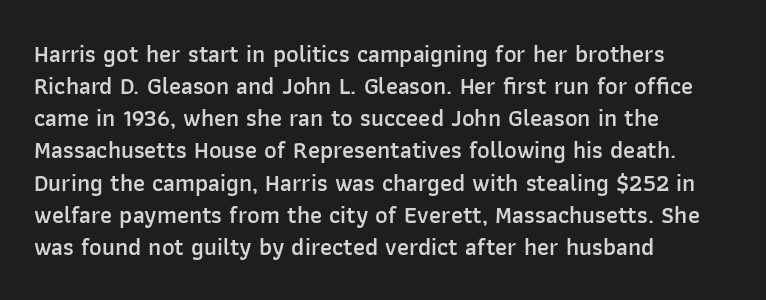
The string is rendered with underlining switched off. Stroke thickness is moderately raised; the sample reads as semibold. Tracking here is standard; glyphs follow each other at the usual distance. The block of text has a typical density, with ordinary space between rows.
